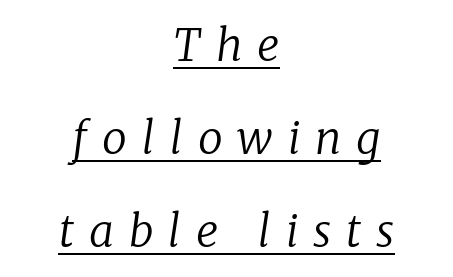
Q: Is the text bold? A: No.
Q: Is the text italic (slanted)? A: Yes, it leans right by about 8 degrees.
Q: Is the typeface a serif or a sans-serif typeface? A: Serif.
Q: Is the text underlined? A: Yes.
Q: How is the paragraph aligned? A: Centered.
Q: Is the spacing between letters normal or unusually wide? A: Unusually wide.
Q: Is the spacing between lines tight, normal or loose? A: Loose.
Q: Width (condensed, normal, or wide)? A: Normal.
Q: Stroke contrast? A: Low.
Q: x-height? A: Medium.
Q: Monospaced? A: No.
